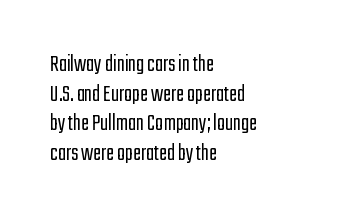
The image shows 24 px text type, upright; set left-aligned, line spacing 1.23x, normal letter spacing, not underlined.
